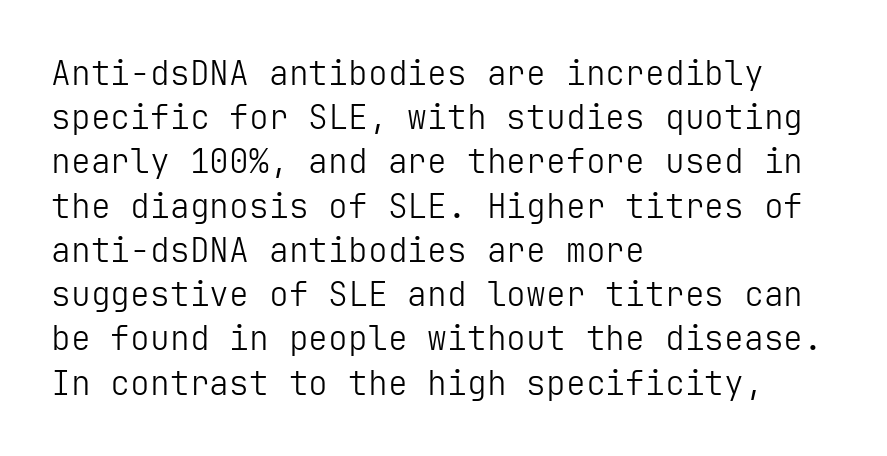
{"serif": "no", "italic": "no", "bold": "no", "weight": "light", "width": "normal", "stroke_contrast": "low", "x_height": "medium", "underline": "no", "align": "left", "line_spacing": "normal", "line_spacing_ratio": 1.34, "letter_spacing": "normal", "letter_spacing_em": 0.0, "glyph_px": 33}
